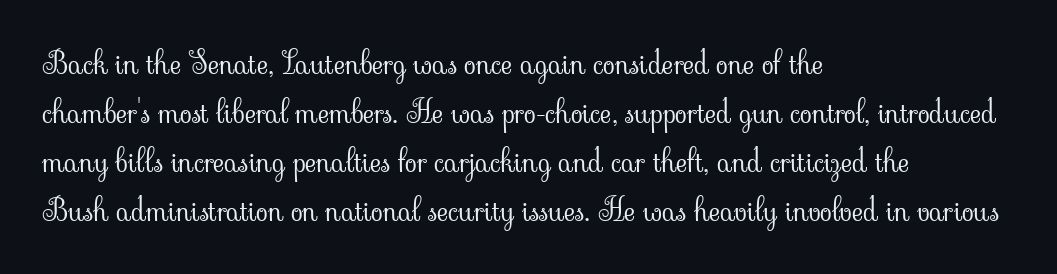
The image shows 31 px light serif type, upright; set left-aligned, normal line spacing (1.58x), normal letter spacing, not underlined; low stroke contrast and a small x-height.
